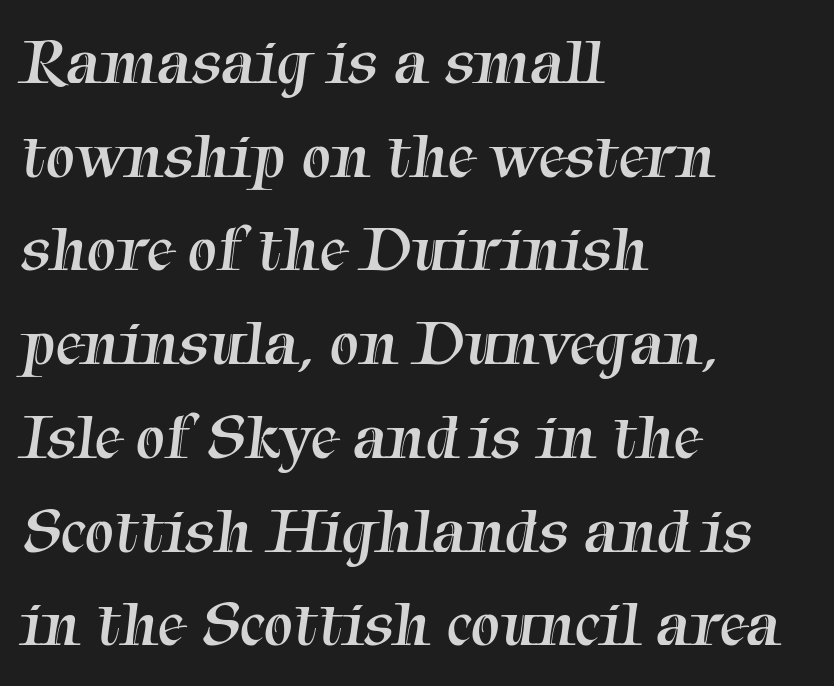
The image shows 66 px regular-weight serif type; set left-aligned, normal line spacing (1.42x), normal letter spacing, not underlined; medium stroke contrast and a medium x-height.
